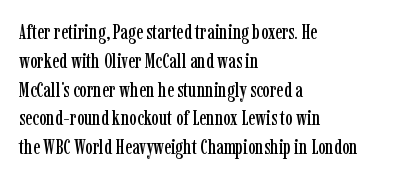
{"italic": "no", "underline": "no", "align": "left", "line_spacing": "normal", "line_spacing_ratio": 1.37, "letter_spacing": "normal", "letter_spacing_em": 0.0, "glyph_px": 21}
